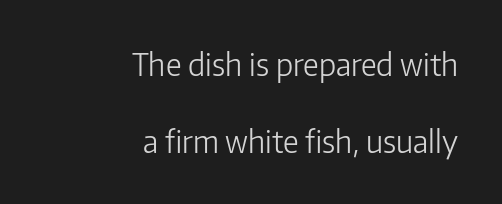
{"serif": "no", "italic": "no", "bold": "no", "weight": "light", "width": "normal", "stroke_contrast": "low", "x_height": "medium", "monospaced": "no", "underline": "no", "align": "right", "line_spacing": "loose", "line_spacing_ratio": 2.48, "letter_spacing": "normal", "letter_spacing_em": 0.0, "glyph_px": 31}
